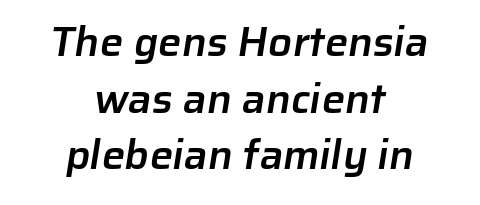
Q: Is the text bold? A: Semi-bold.
Q: Is the typeface a serif or a sans-serif typeface? A: Sans-serif.
Q: Is the text underlined? A: No.
Q: How is the paragraph aligned? A: Centered.
Q: Is the spacing between letters normal or unusually wide? A: Normal.
Q: Is the spacing between lines tight, normal or loose? A: Normal.
Q: Width (condensed, normal, or wide)? A: Normal.
Q: Stroke contrast? A: Low.
Q: x-height? A: Medium.
Q: Monospaced? A: No.
